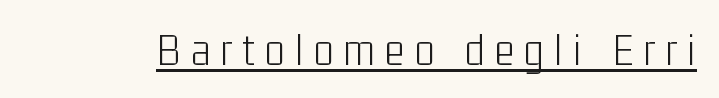
{"serif": "no", "italic": "no", "bold": "no", "weight": "light", "width": "condensed", "stroke_contrast": "low", "x_height": "medium", "monospaced": "no", "underline": "yes", "letter_spacing": "wide", "letter_spacing_em": 0.22, "glyph_px": 47}
